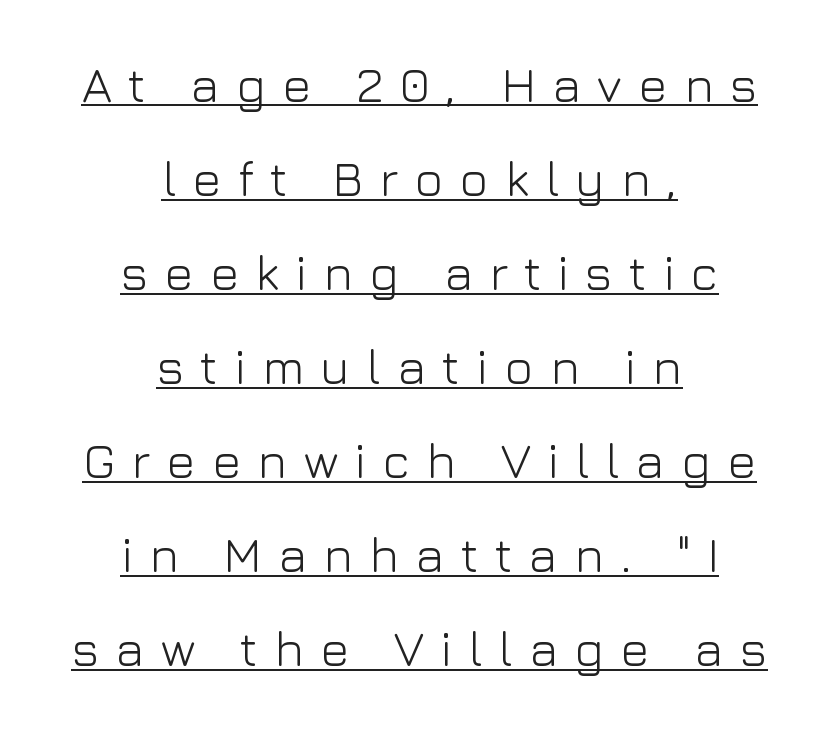
These lines were composed using upright roman letters. On a weight scale, this lands at 450 or below. The vertical gap from one line to the next is large. What decoration does the sample have? An underline. Classification — sans serif. The horizontal fit of the characters is loose and conspicuously gappy.
